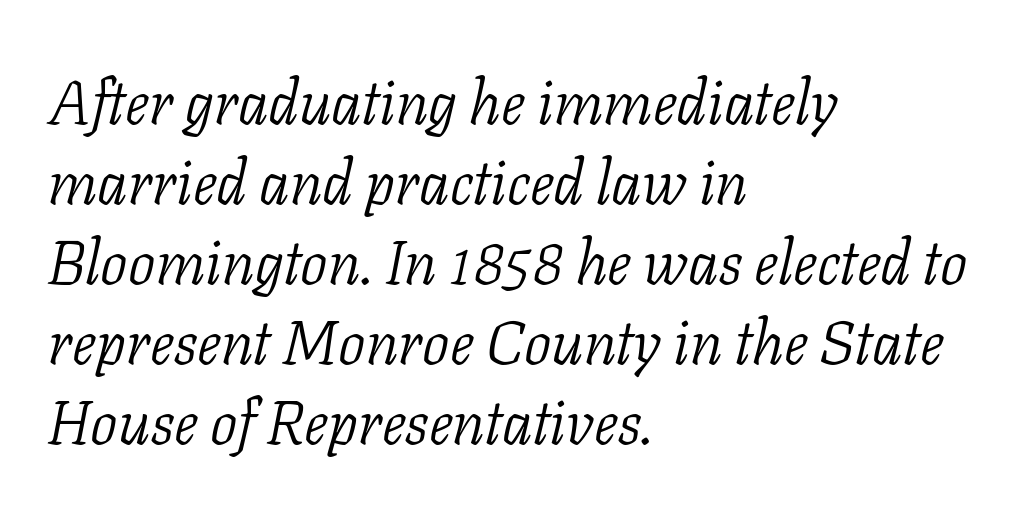
Q: Is the text bold? A: No.
Q: Is the text italic (slanted)? A: Yes, it leans right by about 11 degrees.
Q: Is the typeface a serif or a sans-serif typeface? A: Serif.
Q: Is the text underlined? A: No.
Q: How is the paragraph aligned? A: Left-aligned.
Q: Is the spacing between letters normal or unusually wide? A: Normal.
Q: Is the spacing between lines tight, normal or loose? A: Normal.
Q: Width (condensed, normal, or wide)? A: Normal.
Q: Stroke contrast? A: Low.
Q: x-height? A: Medium.
Q: Monospaced? A: No.
